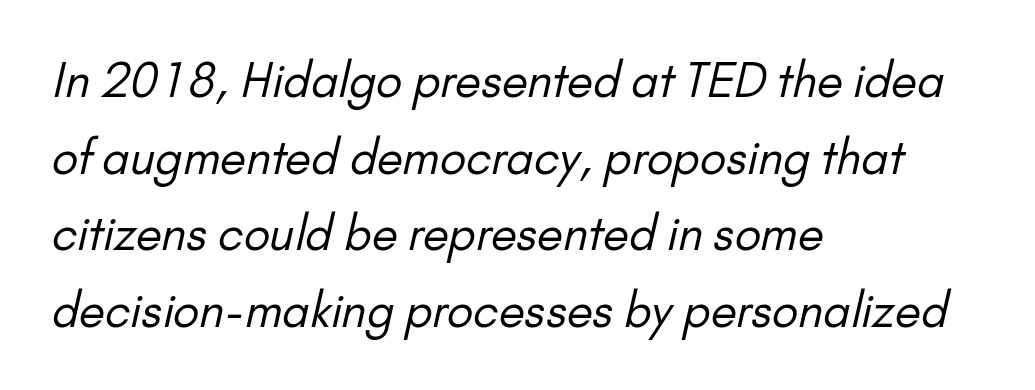
{"serif": "no", "bold": "no", "weight": "regular", "width": "normal", "stroke_contrast": "low", "x_height": "small", "monospaced": "no", "underline": "no", "align": "left", "line_spacing": "normal", "line_spacing_ratio": 1.63, "letter_spacing": "normal", "letter_spacing_em": 0.0, "glyph_px": 47}
